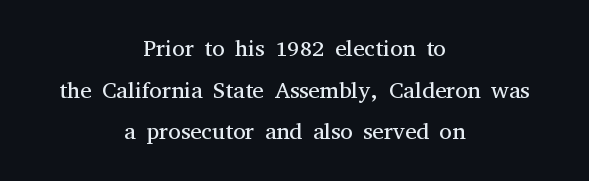
{"italic": "no", "bold": "no", "underline": "no", "align": "center", "line_spacing_ratio": 1.81, "letter_spacing": "normal", "letter_spacing_em": 0.0, "glyph_px": 23}
